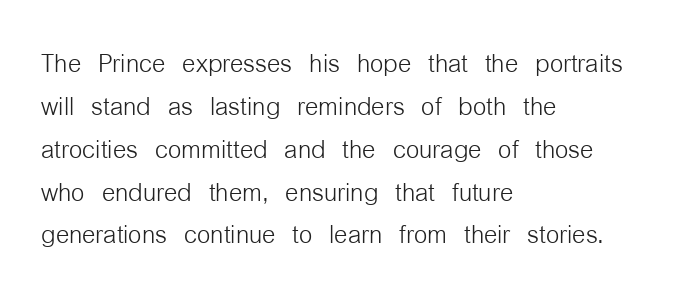
The image shows 34 px light, condensed sans-serif type, upright; set left-aligned, normal line spacing (1.26x), normal letter spacing, not underlined; low stroke contrast and a medium x-height.
